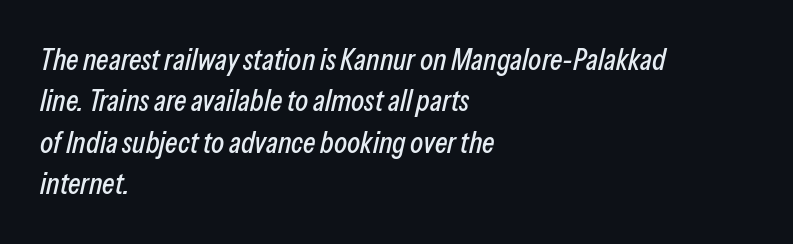
The image shows 30 px condensed type, italic (leaning right); set left-aligned, normal line spacing (1.38x), normal letter spacing, not underlined; low stroke contrast and a medium x-height.
